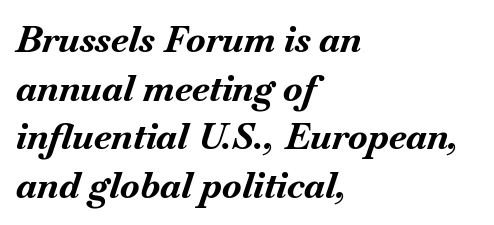
{"italic": "yes", "lean": "right", "slant_degrees": 18, "bold": "yes", "weight": "bold", "width": "normal", "stroke_contrast": "medium", "x_height": "small", "monospaced": "no", "underline": "no", "align": "left", "line_spacing": "normal", "line_spacing_ratio": 1.35, "letter_spacing": "normal", "letter_spacing_em": 0.0, "glyph_px": 36}
